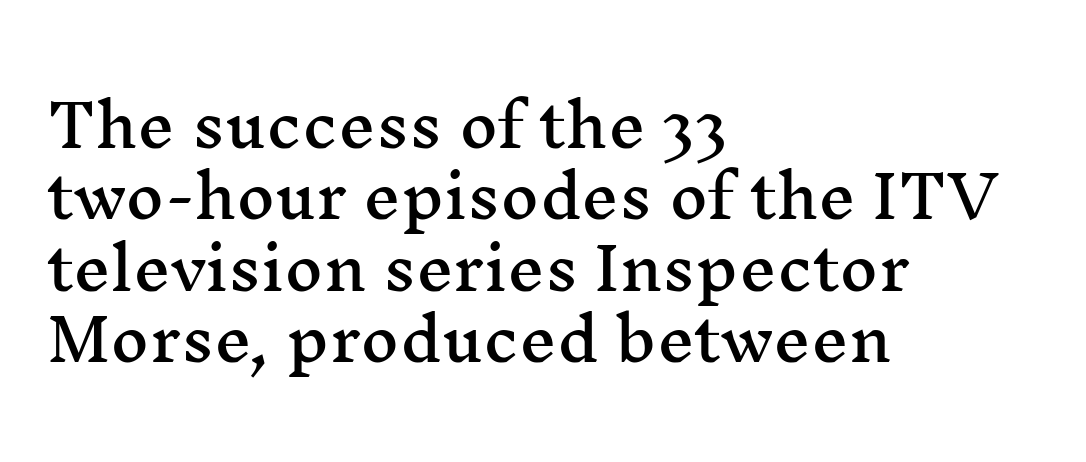
The image shows 59 px wide serif type, upright; set left-aligned, line spacing 1.21x, normal letter spacing, not underlined; medium stroke contrast and a medium x-height.
